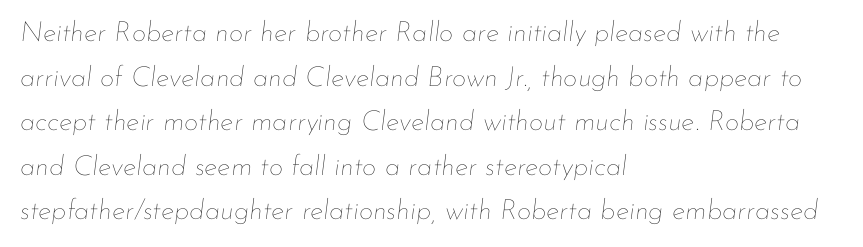
{"italic": "yes", "lean": "right", "slant_degrees": 7, "bold": "no", "weight": "thin", "width": "normal", "stroke_contrast": "low", "x_height": "small", "monospaced": "no", "underline": "no", "align": "left", "line_spacing": "normal", "line_spacing_ratio": 1.59, "letter_spacing": "normal", "letter_spacing_em": 0.0, "glyph_px": 28}
